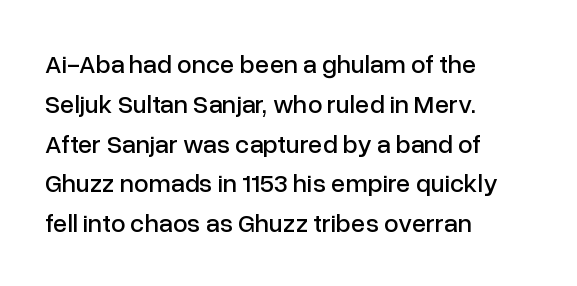
How would I describe the line gaps? Plain and ordinary. Does extra space separate the letters? No, they use regular spacing. These lines stack with their left ends in a neat column. Underlining? Definitely not there. Quick note: not italic, upright.
